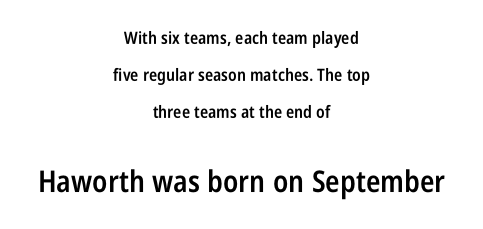
The second block has been scaled up relative to the first. A roman cut, with each character standing at attention. The rag falls on both sides of this text block equally. Firm but not heavy-handed strokes: this text is semibold. This block would shrink considerably if given ordinary leading; it's expanded now. Bare-footed words on every line.
